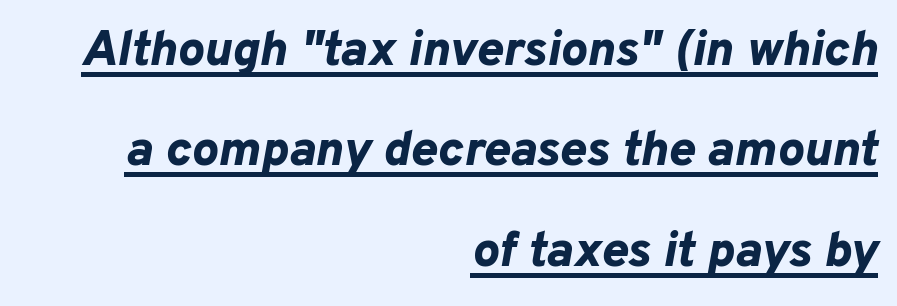
The rag falls on the left side of this text block. Standard letterfit; no display-style spreading of the glyphs. Here the designer chose a conventional face with non-uniform glyph widths. The letters are bold, with thick, heavy strokes.
